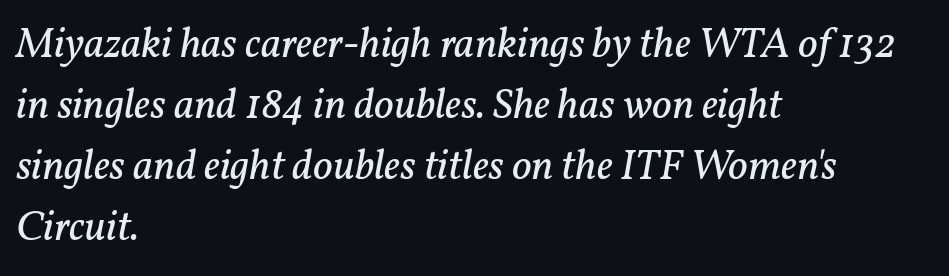
{"serif": "yes", "italic": "yes", "lean": "right", "slant_degrees": 11, "bold": "no", "weight": "regular", "width": "normal", "stroke_contrast": "low", "x_height": "medium", "monospaced": "no", "underline": "no", "align": "left", "line_spacing": "normal", "line_spacing_ratio": 1.42, "letter_spacing": "normal", "letter_spacing_em": 0.0, "glyph_px": 43}
